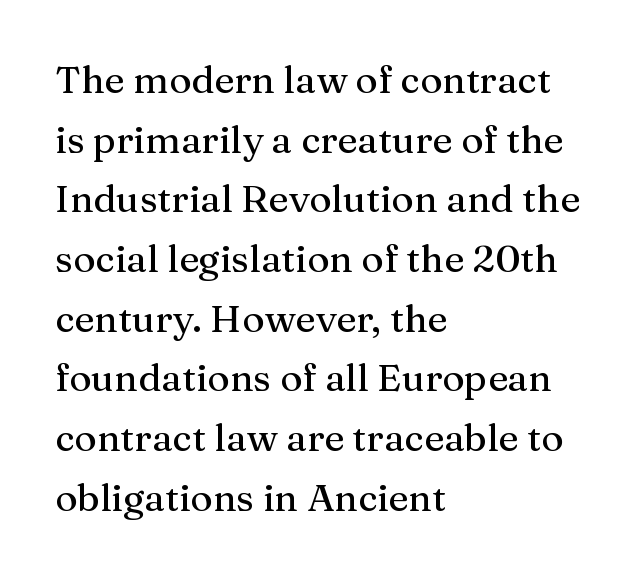
The image shows 38 px serif type, upright; set left-aligned, normal line spacing (1.57x), normal letter spacing, not underlined; medium stroke contrast and a medium x-height.
